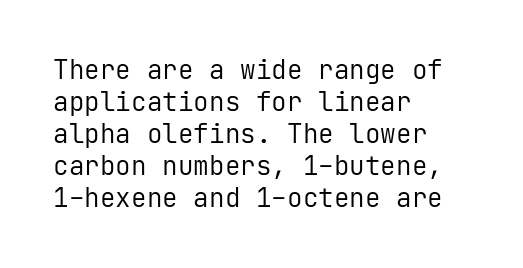
{"italic": "no", "bold": "no", "underline": "no", "align": "left", "line_spacing_ratio": 1.23, "letter_spacing": "normal", "letter_spacing_em": 0.0, "glyph_px": 26}
